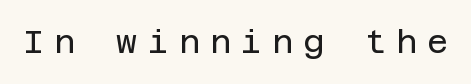
The image shows 32 px regular-weight sans-serif type, upright; set unusually wide letter spacing (+0.32 em), not underlined; low stroke contrast and a large x-height.
